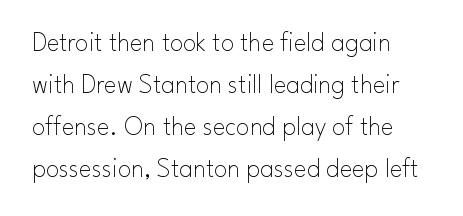
Each new line begins a customary step beneath the previous one. The passage shown is not underscored anywhere. Weight: not bold — regular or lighter. Nope, not italic — everything's standing straight. A classic flush-left, rag-right setting is used for this passage.
